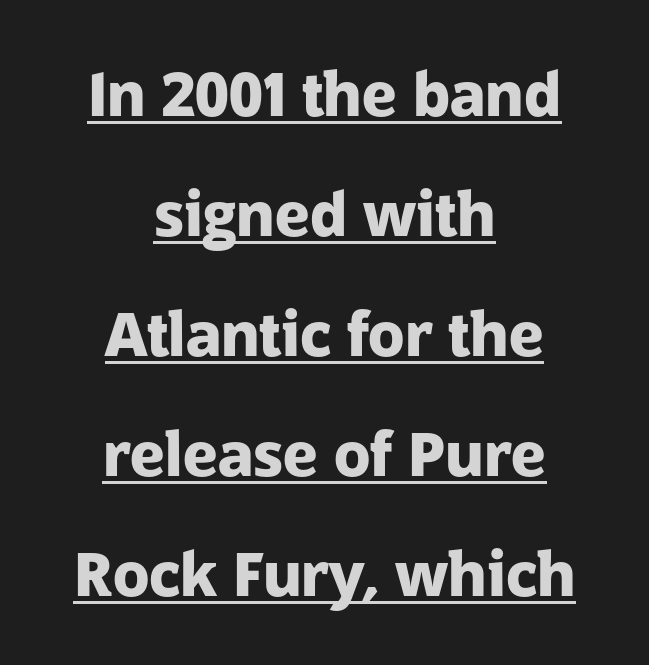
The image shows 60 px heavy sans-serif type, upright; set centered, loose line spacing (2.0x), normal letter spacing, underlined; low stroke contrast and a medium x-height.
